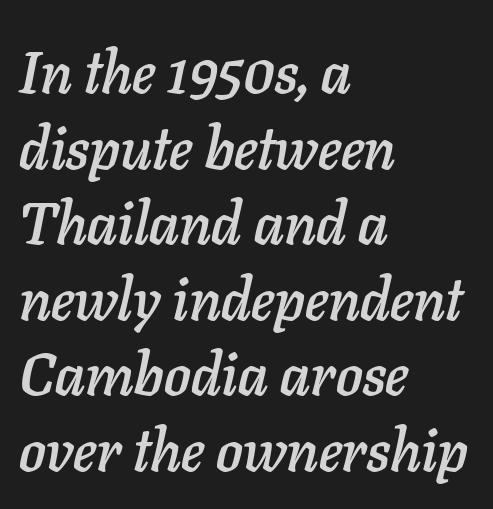
The image shows 59 px text type, italic (leaning right); set left-aligned, normal line spacing (1.28x), normal letter spacing, not underlined; low stroke contrast and a medium x-height.
